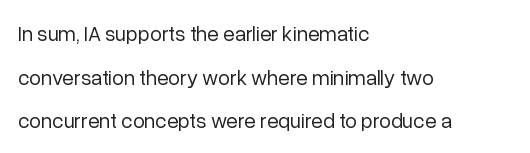
Q: Is the text bold? A: No.
Q: Is the text italic (slanted)? A: No, it is upright.
Q: Is the text underlined? A: No.
Q: How is the paragraph aligned? A: Left-aligned.
Q: Is the spacing between letters normal or unusually wide? A: Normal.
Q: Is the spacing between lines tight, normal or loose? A: Loose.
